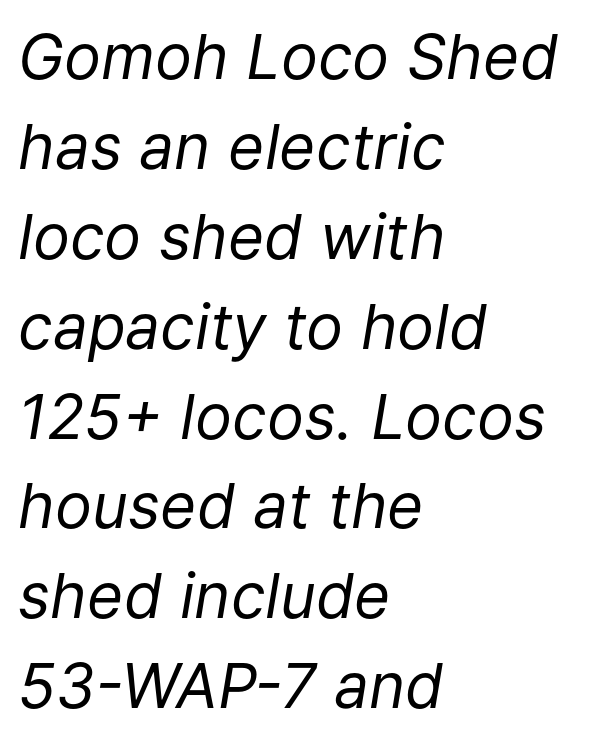
A quiet, ordinary-to-light weight characterises the typeface. Where is the straight margin? On the left. Slanted lettering throughout. Think of a printed novel: that variable character pitch is what you see here. Lines of text with bare space underneath. Glyph-to-glyph distance matches everyday printed text.
